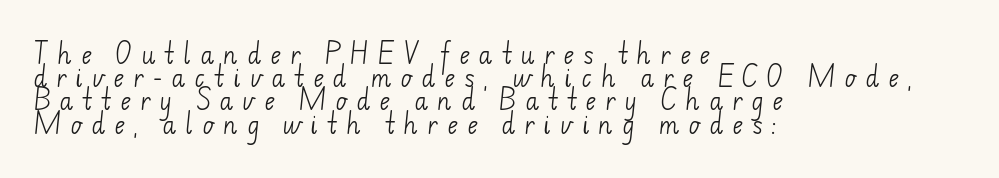
Short and long lines alike share a common starting point at left. Caption: face not bold, strokes unweighted. The rendering uses a small line-height, squeezing the rows. Any mark beneath the type? The region is blank.
